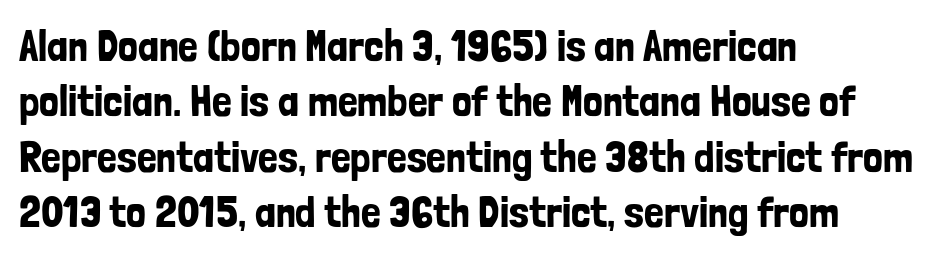
Check the space under the baseline: it is left empty. You could not count columns in this text — the font is proportionally spaced. Look at the tracking — it's just the regular setting, nothing added. Line beginnings align vertically; line endings do not. To sum up the face: it is a sans, with no serifs. The type sits square on the baseline with zero lean.
